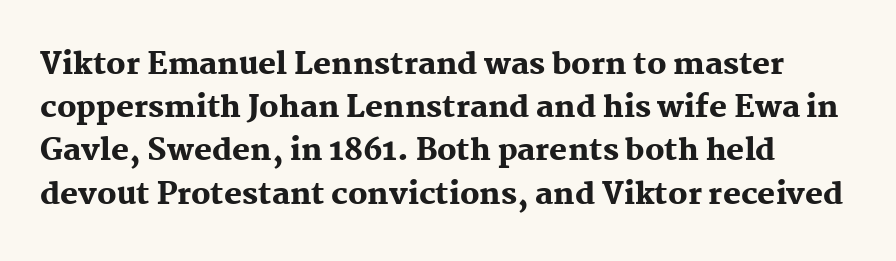
{"serif": "yes", "italic": "no", "bold": "yes", "weight": "heavy", "width": "normal", "stroke_contrast": "medium", "x_height": "medium", "monospaced": "no", "underline": "no", "line_spacing": "normal", "line_spacing_ratio": 1.44, "letter_spacing": "normal", "letter_spacing_em": 0.0, "glyph_px": 30}
